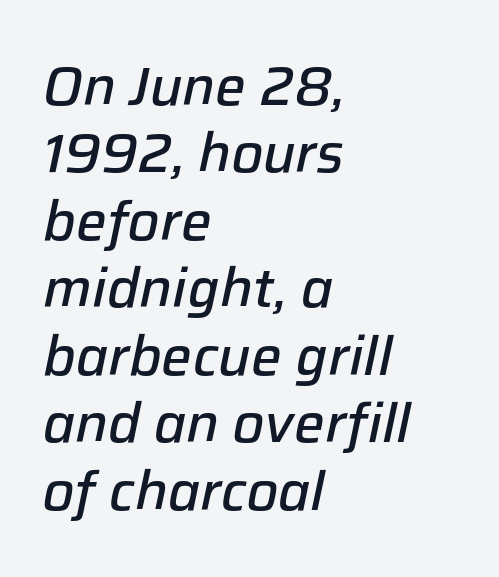
Q: Is the text bold? A: Semi-bold.
Q: Is the text italic (slanted)? A: Yes, it leans right by about 12 degrees.
Q: Is the text underlined? A: No.
Q: How is the paragraph aligned? A: Left-aligned.
Q: Is the spacing between letters normal or unusually wide? A: Normal.
Q: Is the spacing between lines tight, normal or loose? A: Normal.
Q: Width (condensed, normal, or wide)? A: Normal.
Q: Stroke contrast? A: Low.
Q: x-height? A: Medium.
Q: Monospaced? A: No.
